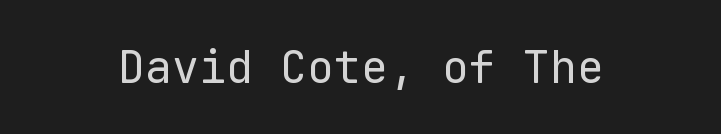
The image shows 45 px regular-weight sans-serif type, upright, monospaced; set normal letter spacing, not underlined; low stroke contrast and a medium x-height.
